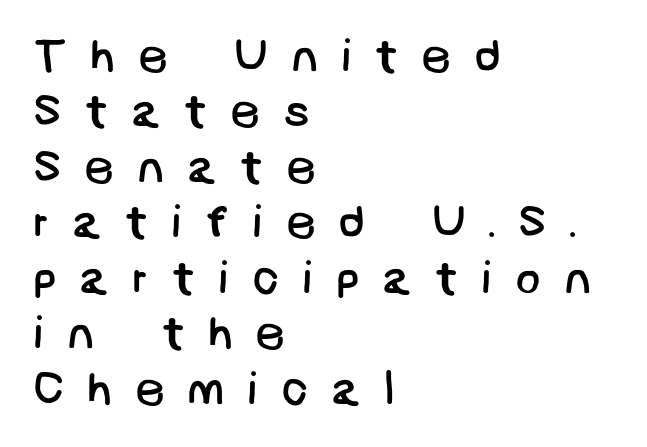
In terms of letterspacing, this is a distinctly airy, spread setting. The passage shown is not bold in any degree. Notice how the passage keeps a crisp vertical edge on the left only. The string is rendered with underlining switched off. The glyphs in this specimen are sans serif.
